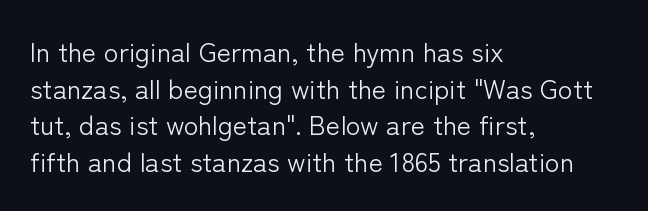
The image shows 27 px text type, upright; set left-aligned, normal line spacing (1.36x), normal letter spacing, not underlined.
